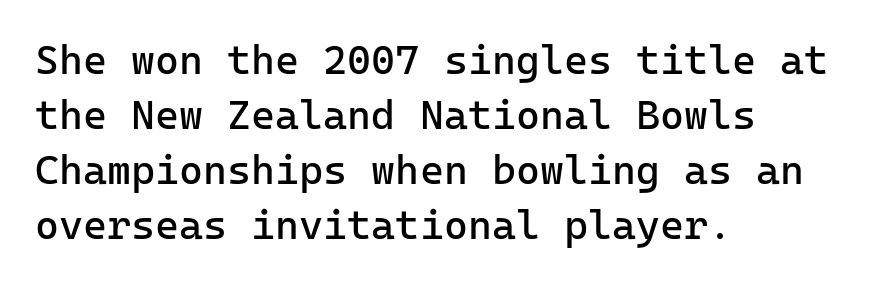
{"serif": "no", "italic": "no", "bold": "no", "weight": "regular", "width": "normal", "stroke_contrast": "low", "x_height": "medium", "monospaced": "yes", "underline": "no", "align": "left", "line_spacing": "normal", "line_spacing_ratio": 1.34, "letter_spacing": "normal", "letter_spacing_em": 0.0, "glyph_px": 41}
